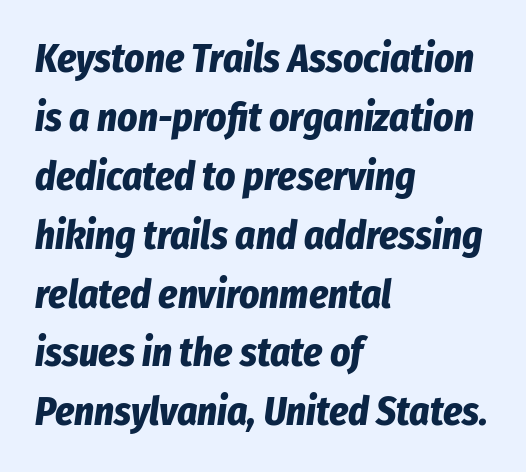
Q: Is the text bold? A: Yes.
Q: Is the text italic (slanted)? A: Yes, it leans right by about 8 degrees.
Q: Is the text underlined? A: No.
Q: How is the paragraph aligned? A: Left-aligned.
Q: Is the spacing between letters normal or unusually wide? A: Normal.
Q: Is the spacing between lines tight, normal or loose? A: Normal.
Q: Width (condensed, normal, or wide)? A: Condensed.
Q: Stroke contrast? A: Low.
Q: x-height? A: Medium.
Q: Monospaced? A: No.
